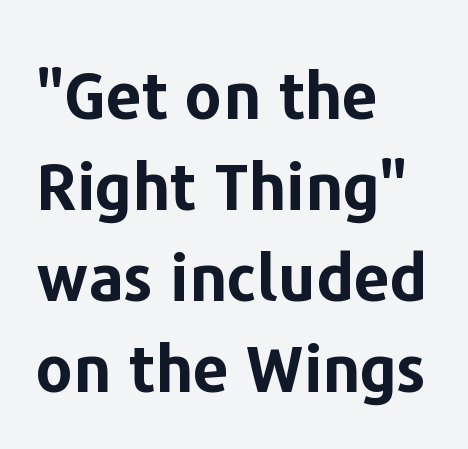
{"serif": "no", "italic": "no", "bold": "yes", "weight": "bold", "width": "normal", "stroke_contrast": "low", "x_height": "medium", "monospaced": "no", "underline": "no", "align": "left", "line_spacing": "normal", "line_spacing_ratio": 1.42, "letter_spacing": "normal", "letter_spacing_em": 0.0, "glyph_px": 64}
